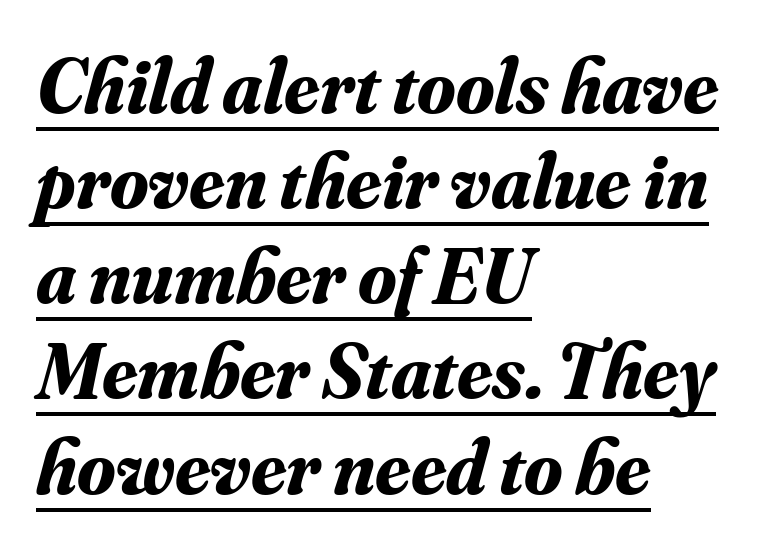
The image shows 78 px bold serif type, italic (leaning right); set left-aligned, line spacing 1.22x, normal letter spacing, underlined; medium stroke contrast and a small x-height.
